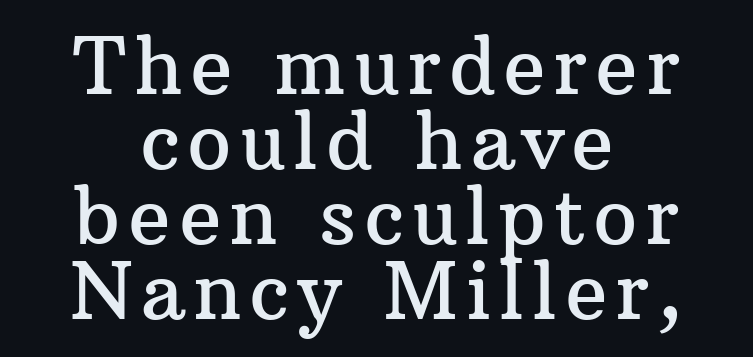
Q: Is the text italic (slanted)? A: No, it is upright.
Q: Is the typeface a serif or a sans-serif typeface? A: Serif.
Q: Is the text underlined? A: No.
Q: How is the paragraph aligned? A: Centered.
Q: Is the spacing between lines tight, normal or loose? A: Tight.
Q: Width (condensed, normal, or wide)? A: Normal.
Q: Stroke contrast? A: Medium.
Q: x-height? A: Medium.
Q: Monospaced? A: No.
